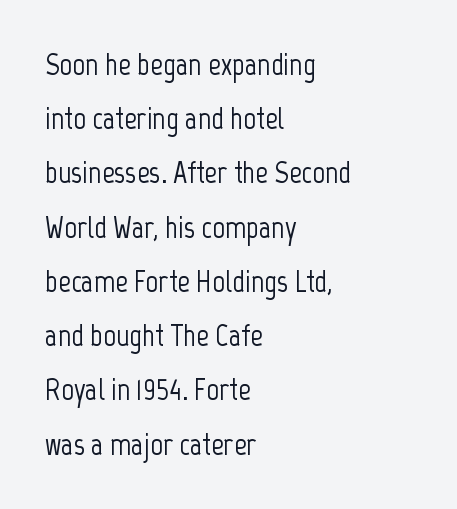
Students, note that the glyphs here touch the page at normal intervals. Each row of text sits above clean, open space. If you drew a line through each stem, it would be perfectly vertical. Each letter keeps its own natural width here, so spacing adapts to shape.
